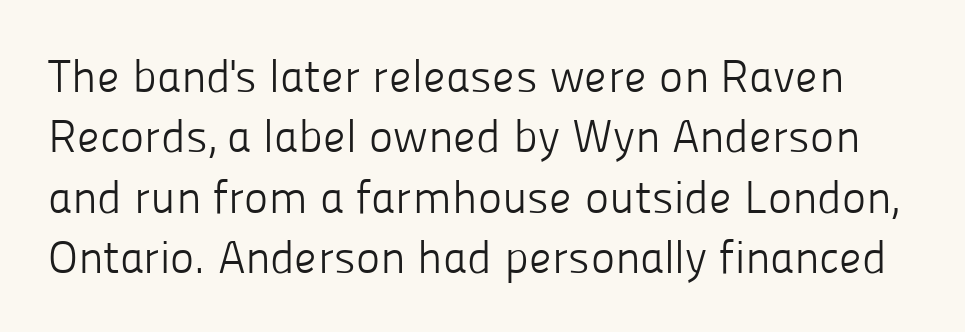
Q: Is the text bold? A: No.
Q: Is the text italic (slanted)? A: No, it is upright.
Q: Is the typeface a serif or a sans-serif typeface? A: Sans-serif.
Q: Is the text underlined? A: No.
Q: Is the spacing between letters normal or unusually wide? A: Normal.
Q: Is the spacing between lines tight, normal or loose? A: Normal.
Q: Width (condensed, normal, or wide)? A: Normal.
Q: Stroke contrast? A: Low.
Q: x-height? A: Medium.
Q: Monospaced? A: No.
